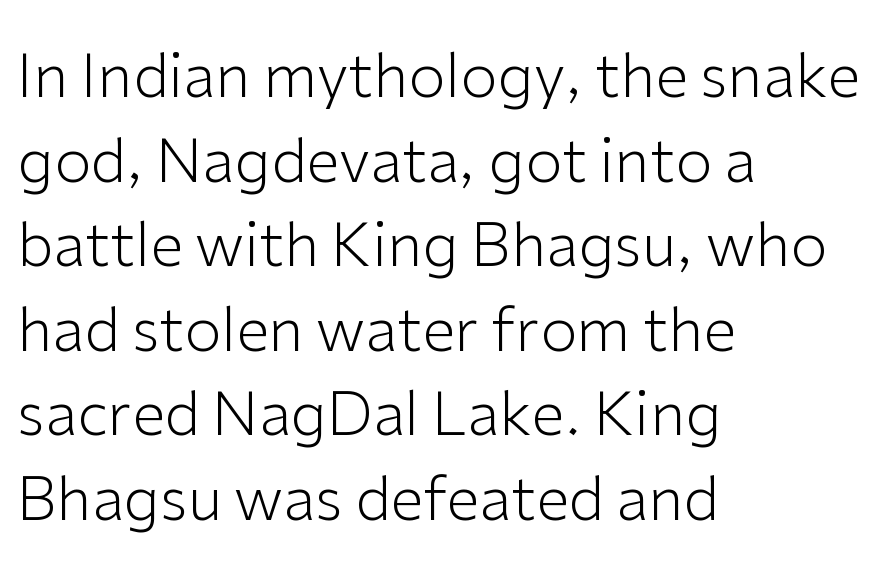
Q: Is the text bold? A: No.
Q: Is the text italic (slanted)? A: No, it is upright.
Q: Is the typeface a serif or a sans-serif typeface? A: Sans-serif.
Q: Is the text underlined? A: No.
Q: How is the paragraph aligned? A: Left-aligned.
Q: Is the spacing between letters normal or unusually wide? A: Normal.
Q: Is the spacing between lines tight, normal or loose? A: Normal.
Q: Width (condensed, normal, or wide)? A: Normal.
Q: Stroke contrast? A: Low.
Q: x-height? A: Medium.
Q: Monospaced? A: No.
